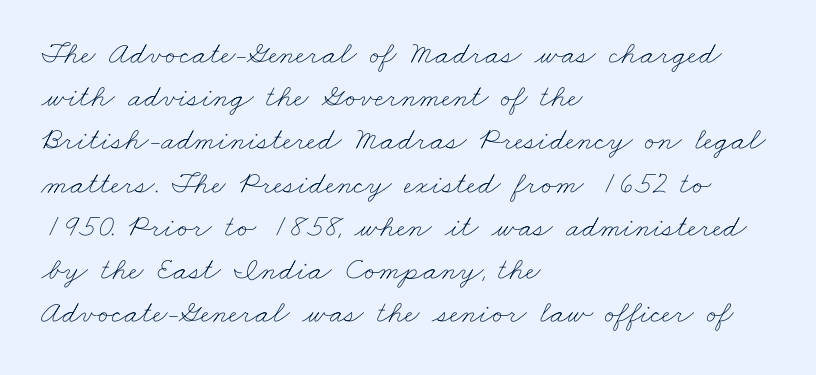
{"bold": "no", "weight": "thin", "width": "wide", "stroke_contrast": "low", "x_height": "small", "monospaced": "no", "underline": "no", "align": "left", "line_spacing": "normal", "line_spacing_ratio": 1.35, "letter_spacing": "normal", "letter_spacing_em": 0.0, "glyph_px": 32}
